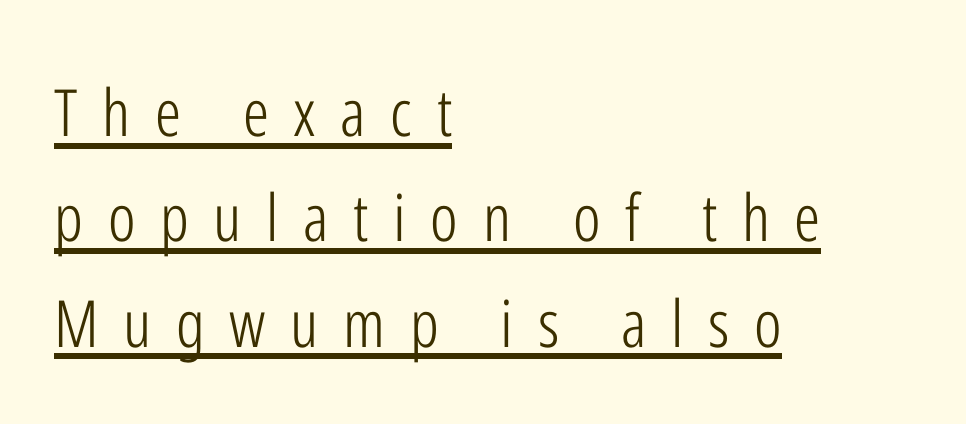
The image shows 65 px light, condensed sans-serif type, upright; set left-aligned, normal line spacing (1.62x), unusually wide letter spacing (+0.38 em), underlined; low stroke contrast and a medium x-height.
